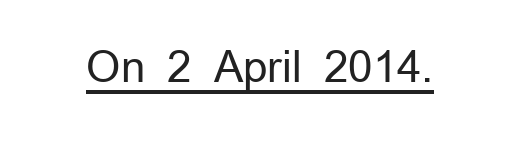
Q: Is the text bold? A: No.
Q: Is the text italic (slanted)? A: No, it is upright.
Q: Is the typeface a serif or a sans-serif typeface? A: Sans-serif.
Q: Is the text underlined? A: Yes.
Q: Is the spacing between letters normal or unusually wide? A: Normal.
Q: Width (condensed, normal, or wide)? A: Normal.
Q: Stroke contrast? A: Low.
Q: x-height? A: Medium.
Q: Monospaced? A: No.
